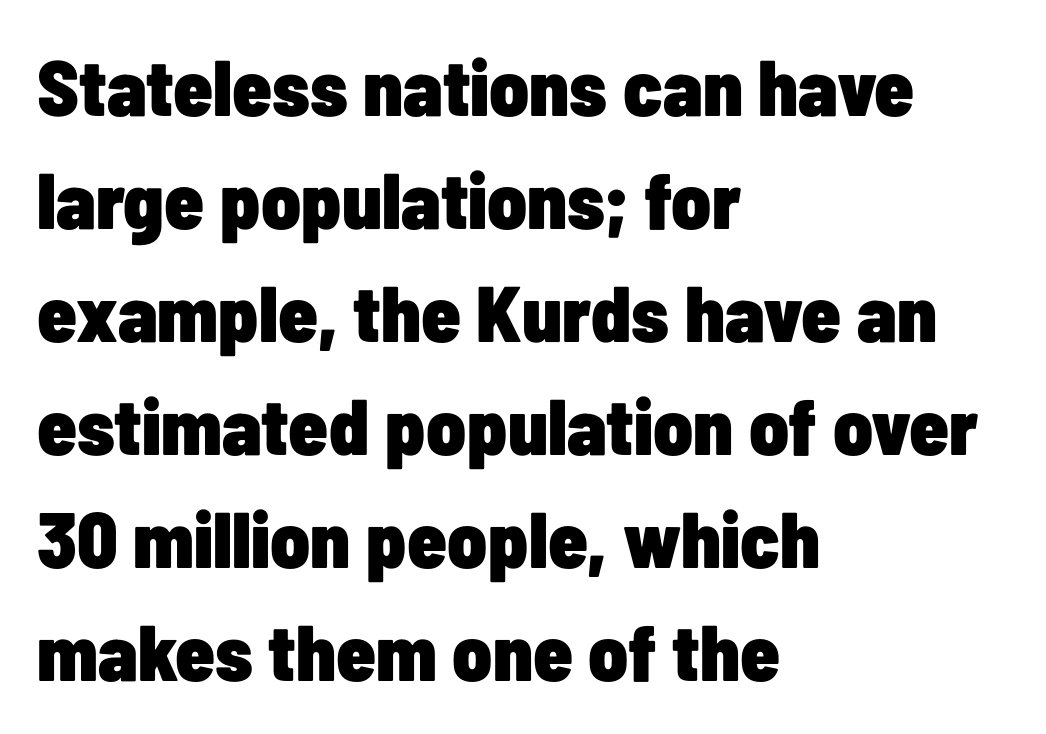
Q: Is the text bold? A: Yes.
Q: Is the text italic (slanted)? A: No, it is upright.
Q: Is the typeface a serif or a sans-serif typeface? A: Sans-serif.
Q: Is the text underlined? A: No.
Q: How is the paragraph aligned? A: Left-aligned.
Q: Is the spacing between letters normal or unusually wide? A: Normal.
Q: Is the spacing between lines tight, normal or loose? A: Normal.
Q: Width (condensed, normal, or wide)? A: Condensed.
Q: Stroke contrast? A: Low.
Q: x-height? A: Medium.
Q: Monospaced? A: No.
